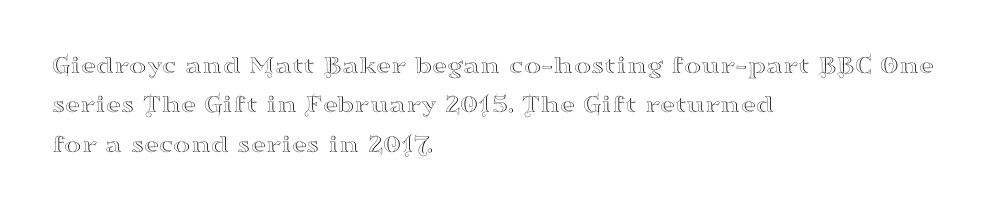
{"italic": "no", "underline": "no", "align": "left", "line_spacing": "normal", "line_spacing_ratio": 1.51, "letter_spacing": "normal", "letter_spacing_em": 0.0, "glyph_px": 26}
